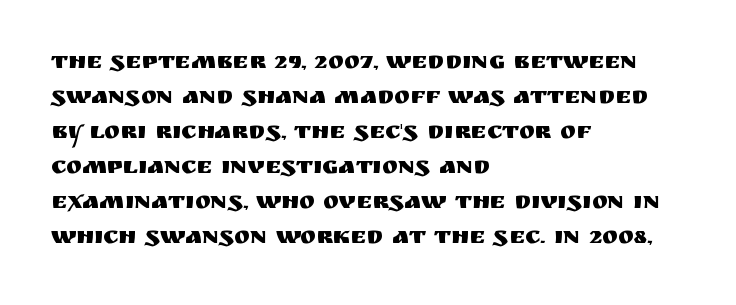
The image shows 24 px text type, upright; set left-aligned, normal line spacing (1.46x), normal letter spacing, not underlined.
